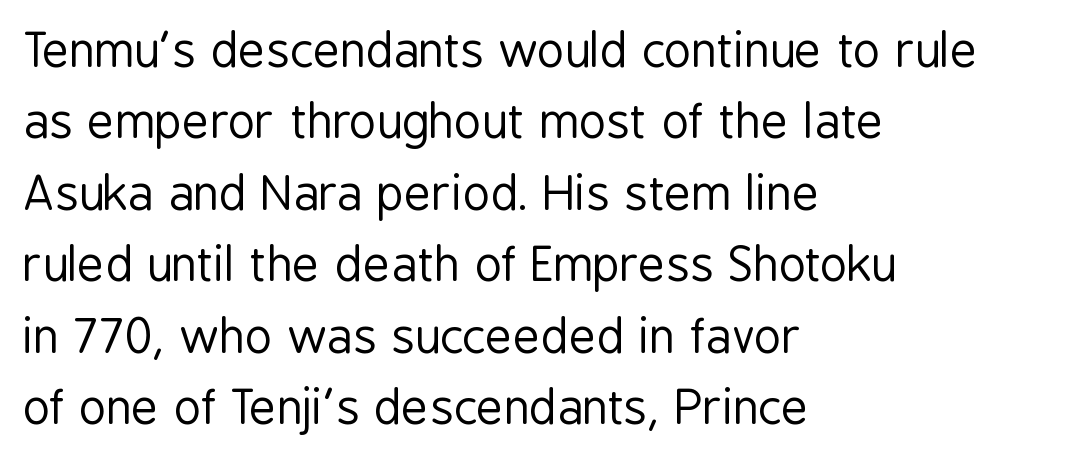
The image shows 47 px regular-weight, condensed sans-serif type, upright; set left-aligned, normal line spacing (1.52x), normal letter spacing, not underlined; low stroke contrast and a medium x-height.
